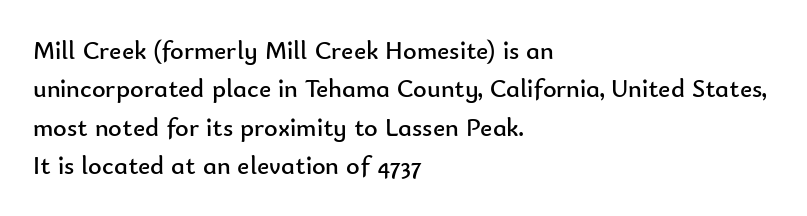
Leftover space on each line is placed entirely after the last word. The font sits on the lighter half of the weight spectrum, regular included. Here the glyphs are tracked normally, forming tight word shapes. Evenly set lines give the paragraph a standard silhouette. The area under the type is left untouched. The letters stand upright; this is a roman face.
